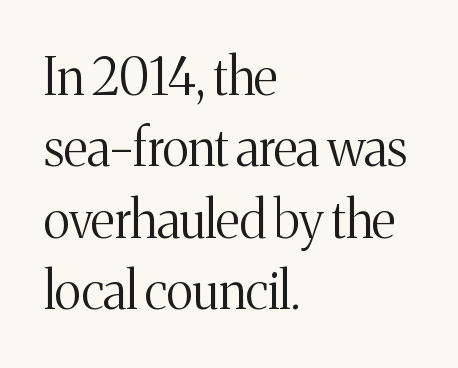
The image shows 51 px light serif type, upright; set left-aligned, normal line spacing (1.4x), normal letter spacing, not underlined; medium stroke contrast and a medium x-height.
